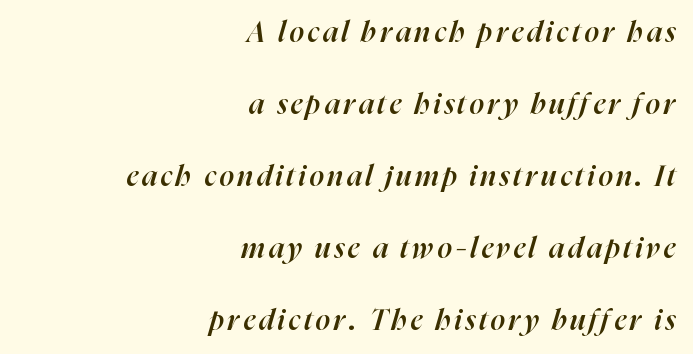
Compared with ordinary roman type, these characters are visibly tilted. Widely set lines give the paragraph a tall, airy silhouette. Moderately thickened strokes mark this as semibold type. Any mark beneath the type? The region is blank. Here the designer chose a conventional face with non-uniform glyph widths.
